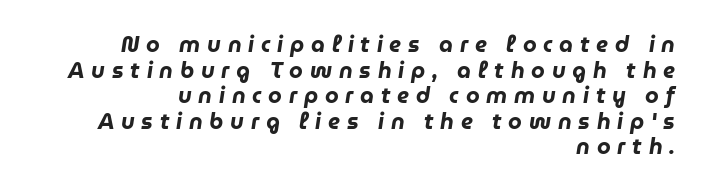
The image shows 22 px bold type, italic (leaning right); set right-aligned, line spacing 1.16x, unusually wide letter spacing (+0.31 em), not underlined.
